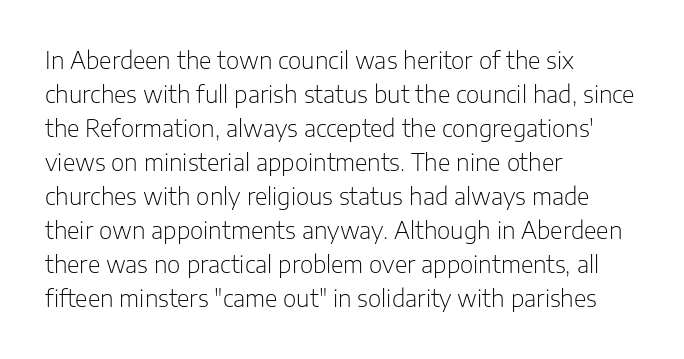
The type sits square on the baseline with zero lean. Stem width sits at or under what a default text font uses. Horizontally, the lines are justified to the leading edge only. This sample keeps an unexceptional amount of space between lines. The space beneath each line is pristine and unruled. There is no visible air inserted between adjacent glyphs.
